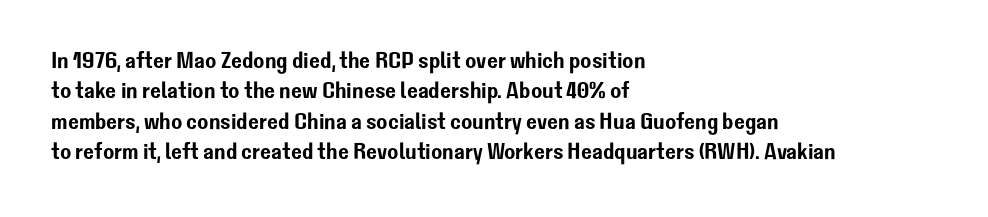
The face used here is rendered with its standard letterfit. These lines are set flush left with a ragged right edge. The glyphs are unaccompanied by any horizontal stroke below them. Normally led — the rows are evenly, conventionally spaced. Do the letters lean? They stand straight.
